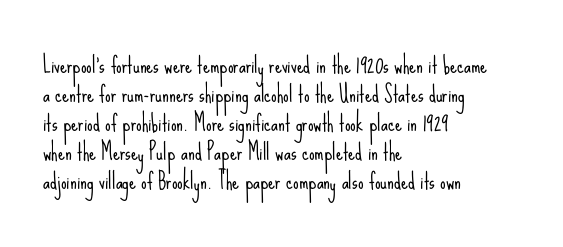
{"italic": "no", "bold": "no", "underline": "no", "align": "left", "line_spacing": "normal", "line_spacing_ratio": 1.32, "letter_spacing": "normal", "letter_spacing_em": 0.0, "glyph_px": 22}
